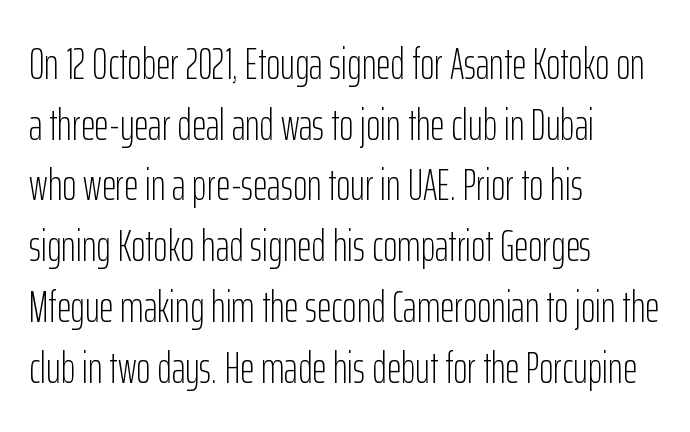
{"serif": "no", "italic": "no", "bold": "no", "weight": "light", "width": "condensed", "stroke_contrast": "low", "x_height": "medium", "monospaced": "no", "underline": "no", "align": "left", "line_spacing": "normal", "line_spacing_ratio": 1.38, "letter_spacing": "normal", "letter_spacing_em": 0.0, "glyph_px": 44}
